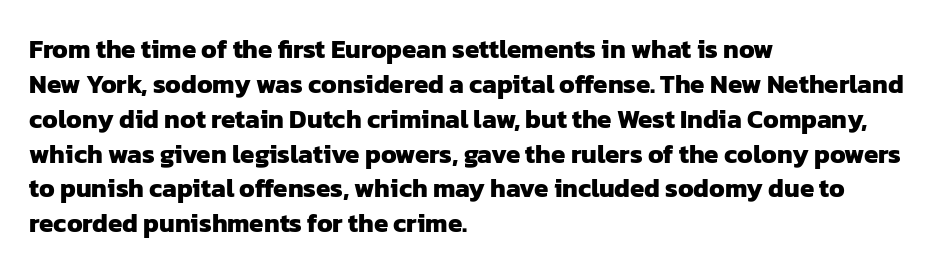
Honestly, there is no underline to notice here at all. Every letter is thick-stroked: bold, no question. Horizontal bands of white between lines are of average thickness. The typesetter chose a ragged-right arrangement here. Honestly, the letter spacing is just normal — you wouldn't notice it.
